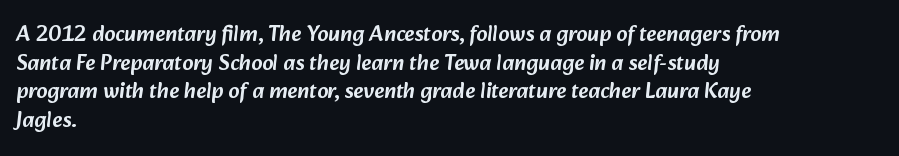
The image shows 22 px text type; set left-aligned, normal line spacing (1.3x), normal letter spacing, not underlined.
